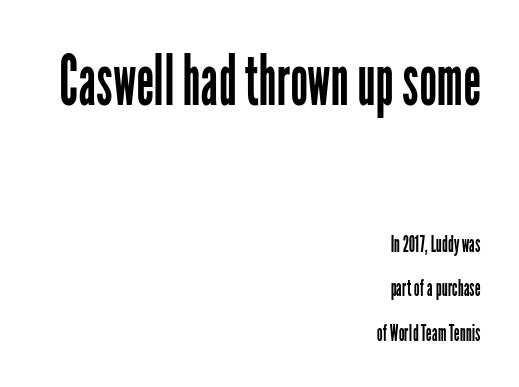
The image shows 70 px regular-weight, condensed sans-serif type, upright; set right-aligned, loose line spacing (1.94x), normal letter spacing, not underlined; the first (top) block is 3.04x larger; low stroke contrast and a medium x-height.
